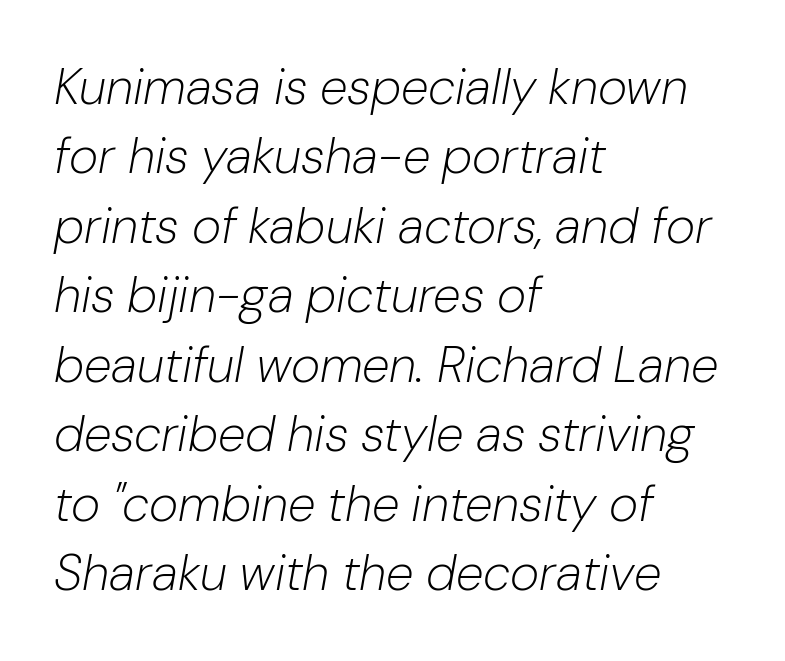
The image shows 50 px light type, italic (leaning right); set left-aligned, normal line spacing (1.39x), normal letter spacing, not underlined; low stroke contrast and a medium x-height.
